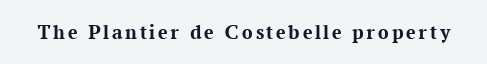
Q: Is the text bold? A: Yes.
Q: Is the text italic (slanted)? A: No, it is upright.
Q: Is the text underlined? A: No.
